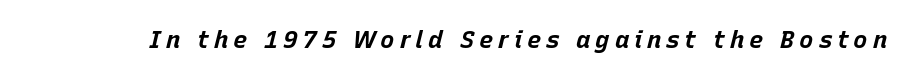
Q: Is the text bold? A: Yes.
Q: Is the text italic (slanted)? A: Yes, it leans right by about 15 degrees.
Q: Is the text underlined? A: No.
Q: Is the spacing between letters normal or unusually wide? A: Unusually wide.
